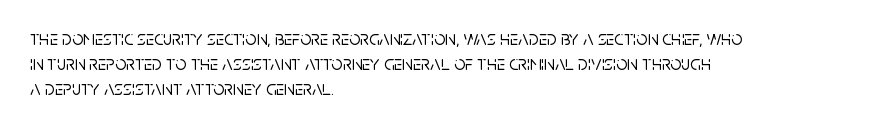
These lines keep a tight, regular rhythm from letter to letter. Successive baselines arrive at the customary interval. Unmarked baselines from the first word to the last. Casual observation: everything's shoved over to the left. This sample uses an upright cut, with every glyph sitting square on the baseline.
